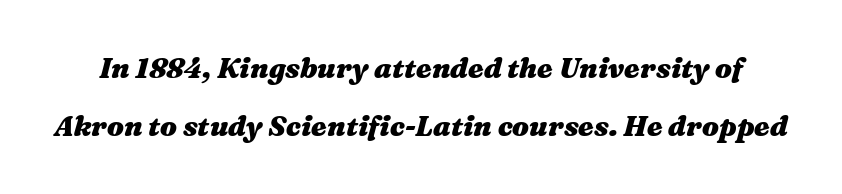
The image shows 28 px heavy, wide type, italic (leaning right); set loose line spacing (2.07x), normal letter spacing, not underlined; medium stroke contrast and a medium x-height.
